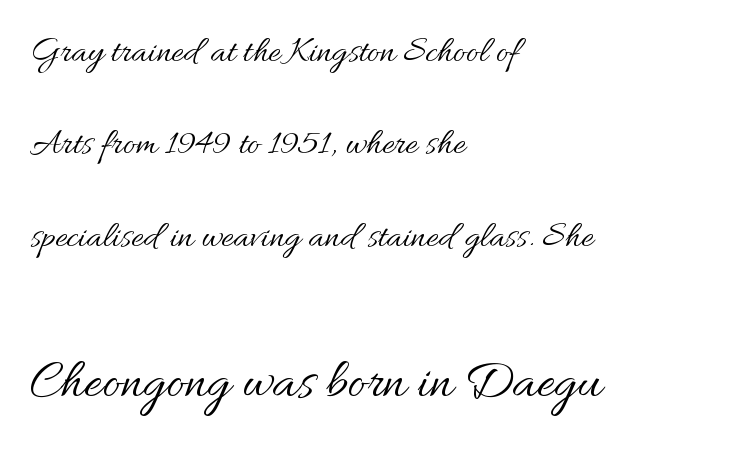
The image shows 55 px regular-weight type; set left-aligned, loose line spacing (2.5x), normal letter spacing, not underlined; the second (bottom) block is 1.49x larger; medium stroke contrast and a small x-height.
